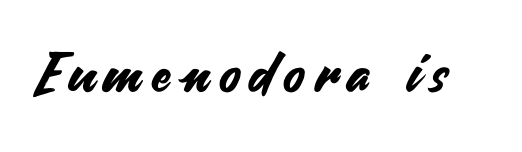
The image shows 55 px sans-serif type; set not underlined; medium stroke contrast and a small x-height.
